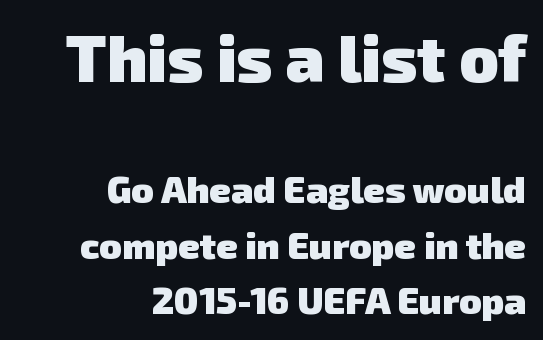
Q: Is the text bold? A: Yes.
Q: Is the typeface a serif or a sans-serif typeface? A: Sans-serif.
Q: Is the text underlined? A: No.
Q: How is the paragraph aligned? A: Right-aligned.
Q: Is the spacing between letters normal or unusually wide? A: Normal.
Q: Is the spacing between lines tight, normal or loose? A: Normal.
Q: Which block of text is set in a larger size, the first (top) or the second (bottom)? A: The first (top) one.
Q: Width (condensed, normal, or wide)? A: Normal.
Q: Stroke contrast? A: Low.
Q: x-height? A: Medium.
Q: Monospaced? A: No.
